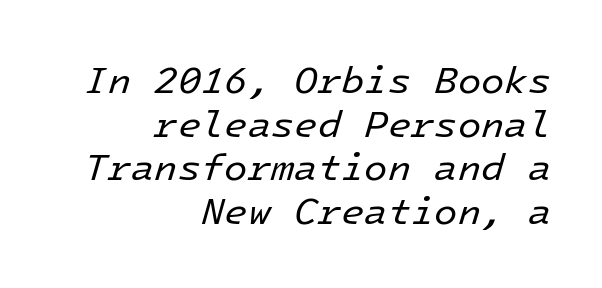
Honestly, there is no underline to notice here at all. The lines in this sample share a right terminus and differ only in where they begin. Glyph-to-glyph distance matches everyday printed text. The space between consecutive lines is stingy.
